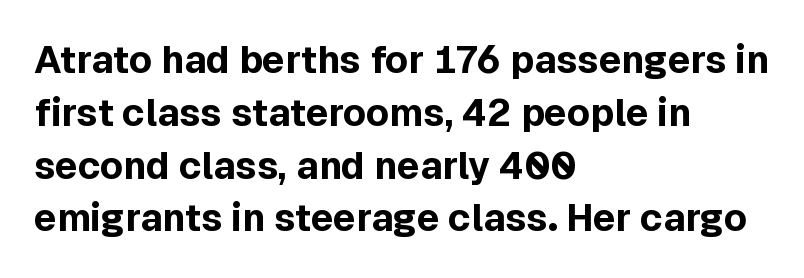
The image shows 38 px bold sans-serif type, upright; set left-aligned, normal line spacing (1.39x), normal letter spacing, not underlined; a medium x-height.
